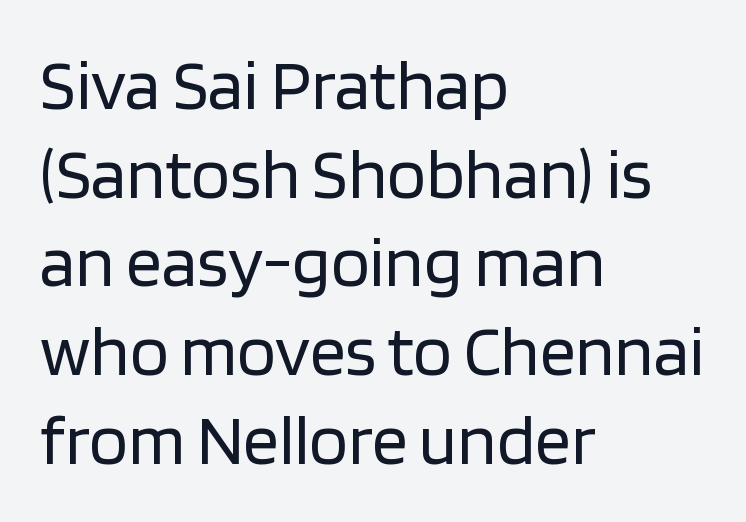
The passage shown stacks its lines at a standard gap. A sans-serif font was chosen for this passage. A classic flush-left, rag-right setting is used for this passage. A typesetter would call this zero additional tracking. The letters stand upright; this is a roman face.
